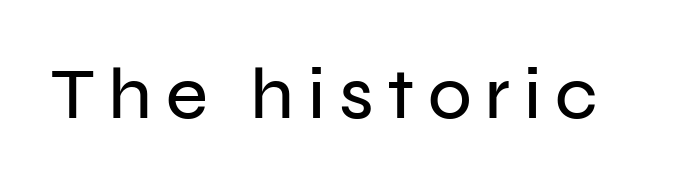
The image shows 72 px sans-serif type, upright; set not underlined; low stroke contrast and a medium x-height.
